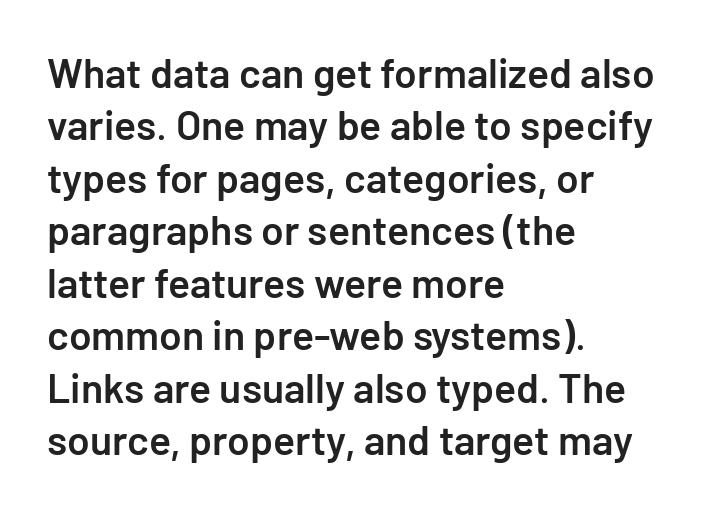
Q: Is the text bold? A: Semi-bold.
Q: Is the text italic (slanted)? A: No, it is upright.
Q: Is the typeface a serif or a sans-serif typeface? A: Sans-serif.
Q: Is the text underlined? A: No.
Q: How is the paragraph aligned? A: Left-aligned.
Q: Is the spacing between letters normal or unusually wide? A: Normal.
Q: Is the spacing between lines tight, normal or loose? A: Normal.
Q: Width (condensed, normal, or wide)? A: Normal.
Q: Stroke contrast? A: Low.
Q: x-height? A: Medium.
